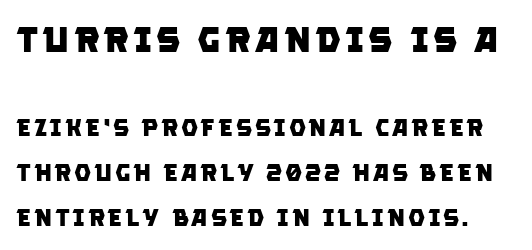
The image shows 36 px heavy sans-serif type; set line spacing 1.87x, not underlined; the first (top) block is 1.5x larger; low stroke contrast and a large x-height.
